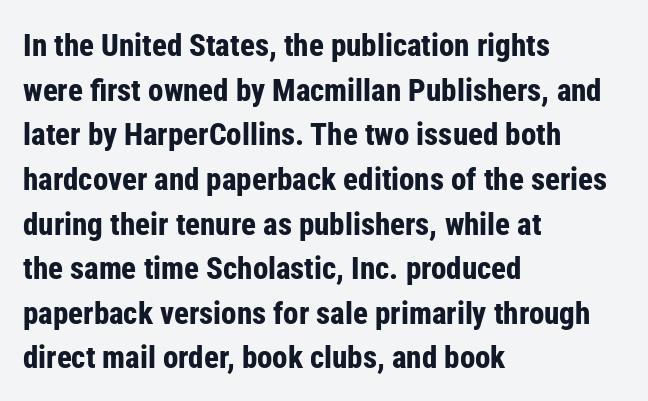
{"serif": "no", "italic": "no", "bold": "yes", "weight": "bold", "width": "condensed", "stroke_contrast": "low", "x_height": "medium", "monospaced": "no", "underline": "no", "align": "left", "line_spacing": "normal", "line_spacing_ratio": 1.44, "letter_spacing": "normal", "letter_spacing_em": 0.0, "glyph_px": 31}
